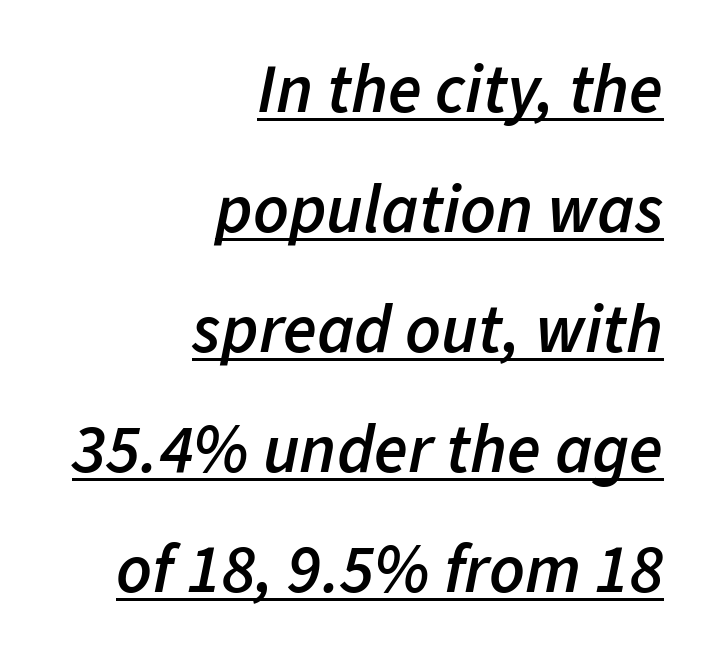
The image shows 69 px semibold type, italic (leaning right); set right-aligned, line spacing 1.74x, normal letter spacing, underlined; low stroke contrast and a medium x-height.
